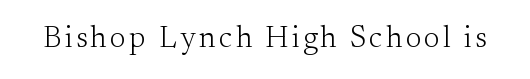
Q: Is the text bold? A: No.
Q: Is the text italic (slanted)? A: No, it is upright.
Q: Is the typeface a serif or a sans-serif typeface? A: Serif.
Q: Is the text underlined? A: No.
Q: Width (condensed, normal, or wide)? A: Normal.
Q: Stroke contrast? A: Medium.
Q: x-height? A: Small.
Q: Monospaced? A: No.
